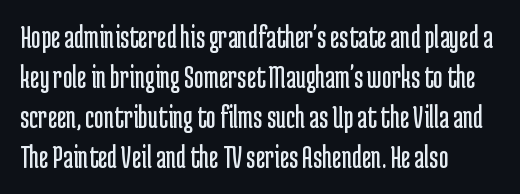
Q: Is the text bold? A: No.
Q: Is the text italic (slanted)? A: No, it is upright.
Q: Is the typeface a serif or a sans-serif typeface? A: Sans-serif.
Q: Is the text underlined? A: No.
Q: How is the paragraph aligned? A: Left-aligned.
Q: Is the spacing between letters normal or unusually wide? A: Normal.
Q: Width (condensed, normal, or wide)? A: Condensed.
Q: Stroke contrast? A: Low.
Q: x-height? A: Medium.
Q: Monospaced? A: No.
